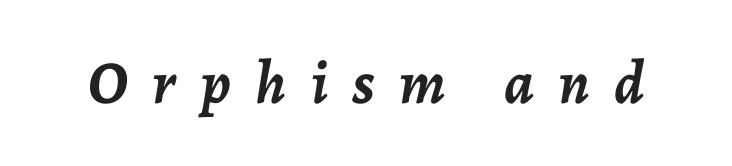
{"italic": "yes", "lean": "right", "slant_degrees": 7, "bold": "yes", "weight": "semibold", "width": "normal", "stroke_contrast": "low", "x_height": "medium", "monospaced": "no", "underline": "no", "letter_spacing": "wide", "letter_spacing_em": 0.4, "glyph_px": 61}
